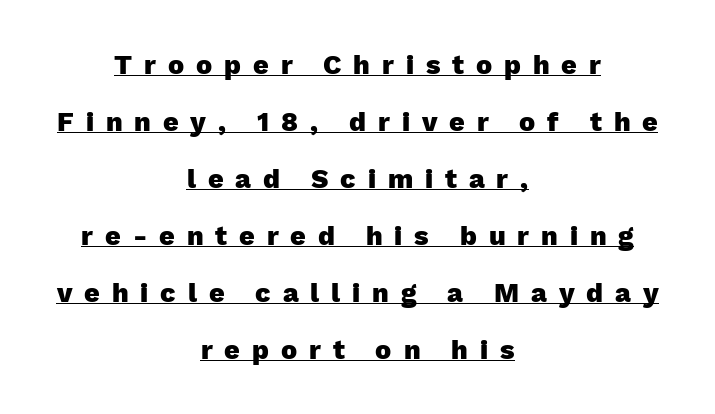
The typography opts for an upright posture over an oblique one. Pretty heavy lettering here — definitely bold. Short note: letters widely spaced. The lines in this sample share a center point and differ in where they start and stop. Like a heading marked for emphasis, these lines bear an underscore.
